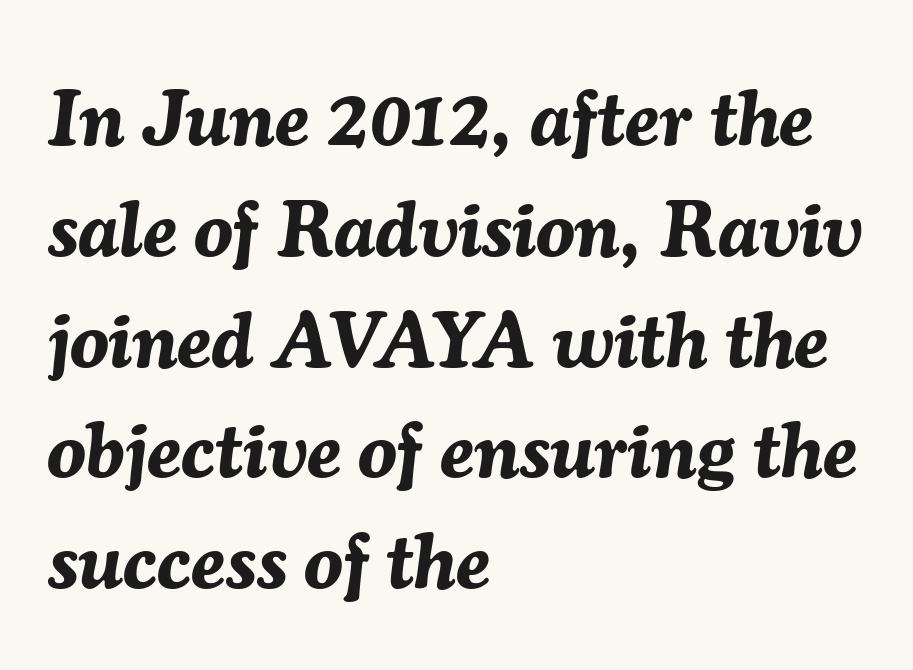
Slant detected: the letters are inclined. The face used here is proportionally spaced, like ordinary book or web type. I'd describe the lettering as bold — thick and assertive. Leftover space on each line is placed entirely after the last word. Check under the words: just untouched page.
